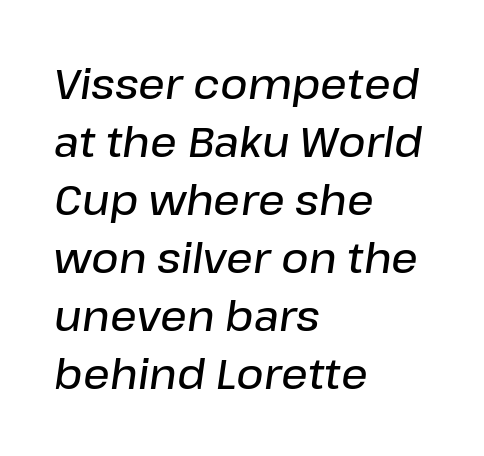
Firm but not heavy-handed strokes: this text is semibold. Line beginnings align vertically; line endings do not. The leading is moderate, giving the passage an even texture. The face used here is proportionally spaced, like ordinary book or web type. Observe the lean: these are italic letterforms.
